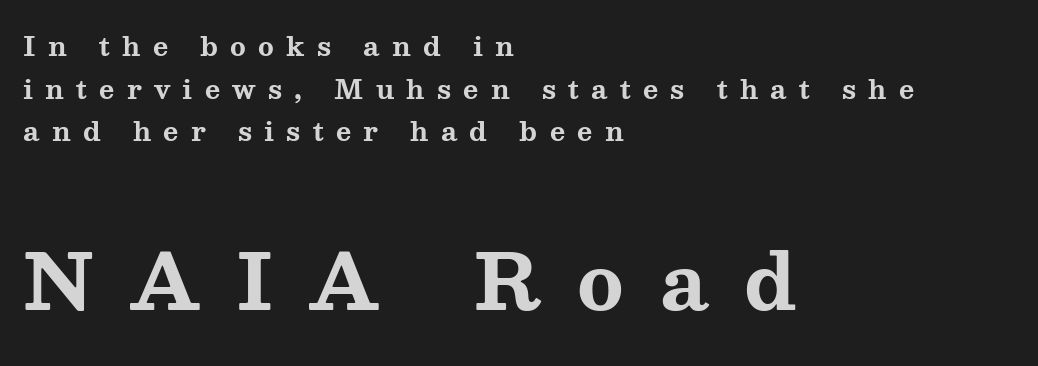
The image shows 77 px bold, wide serif type, upright; set left-aligned, normal line spacing (1.64x), unusually wide letter spacing (+0.47 em), not underlined; the second (bottom) block is 2.96x larger; medium stroke contrast and a medium x-height.
